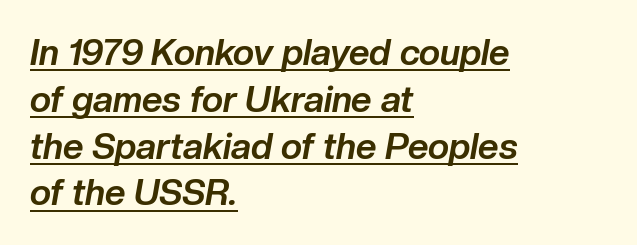
Q: Is the text bold? A: Yes.
Q: Is the text italic (slanted)? A: Yes, it leans right by about 10 degrees.
Q: Is the text underlined? A: Yes.
Q: How is the paragraph aligned? A: Left-aligned.
Q: Is the spacing between letters normal or unusually wide? A: Normal.
Q: Is the spacing between lines tight, normal or loose? A: Normal.
Q: Width (condensed, normal, or wide)? A: Normal.
Q: Stroke contrast? A: Low.
Q: x-height? A: Medium.
Q: Monospaced? A: No.
